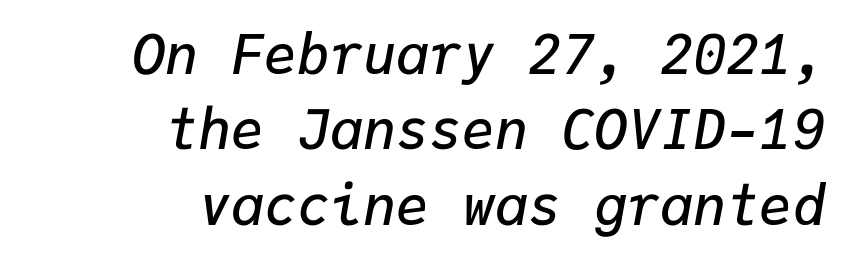
Which margin do the lines hug? The right one — the left edge is uneven. Each row of text sits above clean, open space. Caption: semibold face, moderately heavy strokes. The tracking reads as untouched default to a designer's eye.
